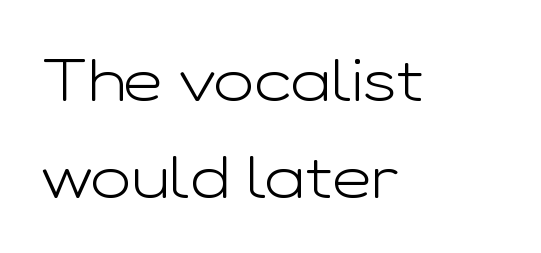
The image shows 60 px light, wide sans-serif type, upright; set left-aligned, normal line spacing (1.61x), normal letter spacing, not underlined; low stroke contrast and a medium x-height.
